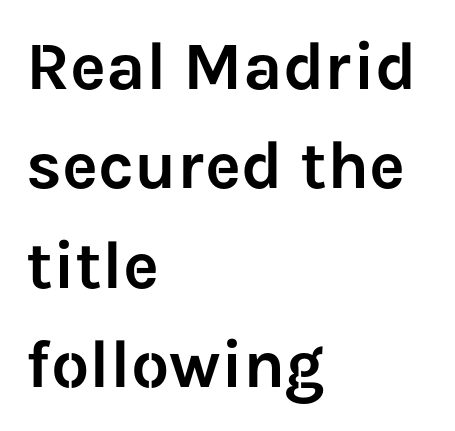
{"serif": "no", "italic": "no", "width": "normal", "stroke_contrast": "low", "x_height": "medium", "monospaced": "no", "underline": "no", "align": "left", "line_spacing": "normal", "line_spacing_ratio": 1.46, "letter_spacing": "normal", "letter_spacing_em": 0.0, "glyph_px": 68}
